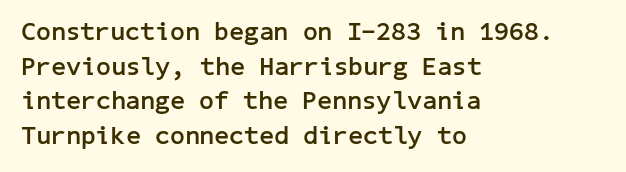
Do the letters lean? They stand straight. Standard letterfit; no display-style spreading of the glyphs. The strip under each line holds only bare page. The rendering anchors every line to the left-hand side. The glyphs have the mass of a bold cut. Quick note: interline space is typical.
